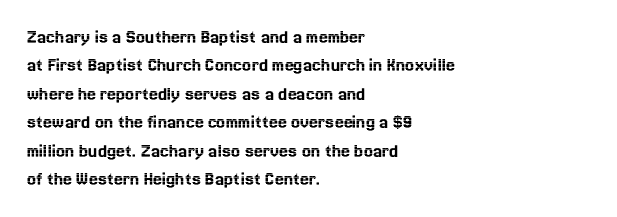
The image shows 20 px text type, upright; set left-aligned, normal line spacing (1.42x), normal letter spacing, not underlined.
